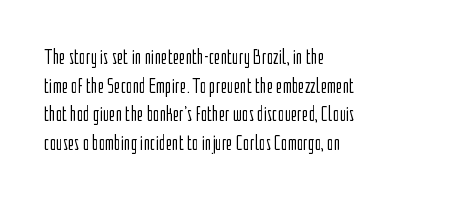
{"italic": "no", "bold": "no", "underline": "no", "align": "left", "line_spacing": "normal", "line_spacing_ratio": 1.3, "letter_spacing": "normal", "letter_spacing_em": 0.0, "glyph_px": 22}
